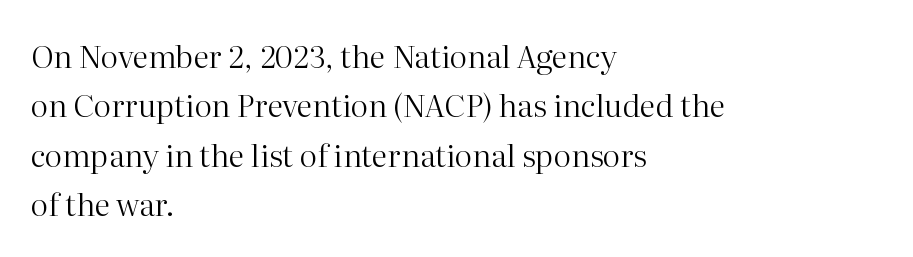
Q: Is the text bold? A: No.
Q: Is the text italic (slanted)? A: No, it is upright.
Q: Is the typeface a serif or a sans-serif typeface? A: Serif.
Q: Is the text underlined? A: No.
Q: How is the paragraph aligned? A: Left-aligned.
Q: Is the spacing between letters normal or unusually wide? A: Normal.
Q: Is the spacing between lines tight, normal or loose? A: Normal.
Q: Width (condensed, normal, or wide)? A: Normal.
Q: Stroke contrast? A: High.
Q: x-height? A: Medium.
Q: Monospaced? A: No.
